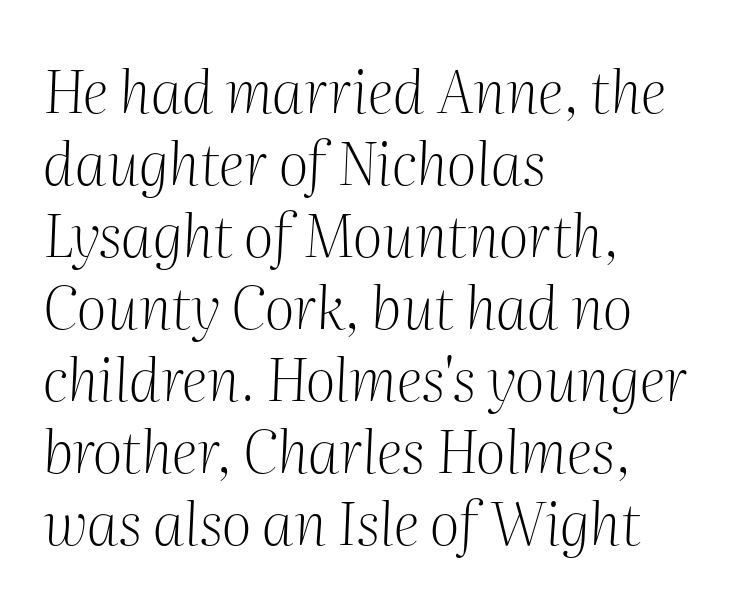
This reads as an unemphasized weight, regular at the heaviest. Line starts are locked; line ends wander. The face used here is proportionally spaced, like ordinary book or web type. Would a proofreader flag this as italicized? Yes. Here the glyphs are tracked normally, forming tight word shapes.
